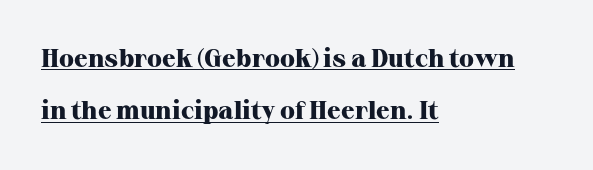
The image shows 25 px bold type, upright; set left-aligned, loose line spacing (2.1x), normal letter spacing, underlined.
